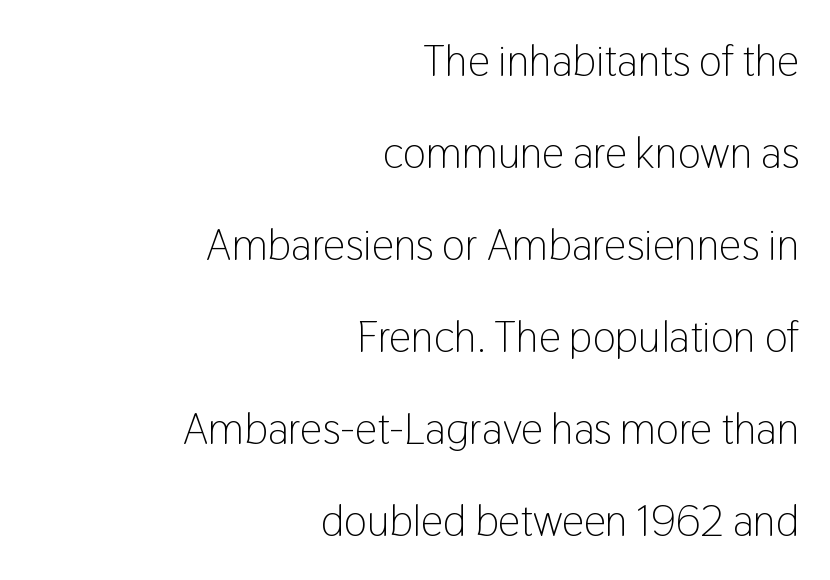
{"serif": "no", "italic": "no", "bold": "no", "weight": "light", "width": "condensed", "stroke_contrast": "low", "x_height": "medium", "monospaced": "no", "underline": "no", "align": "right", "line_spacing": "loose", "line_spacing_ratio": 2.09, "letter_spacing": "normal", "letter_spacing_em": 0.0, "glyph_px": 44}
